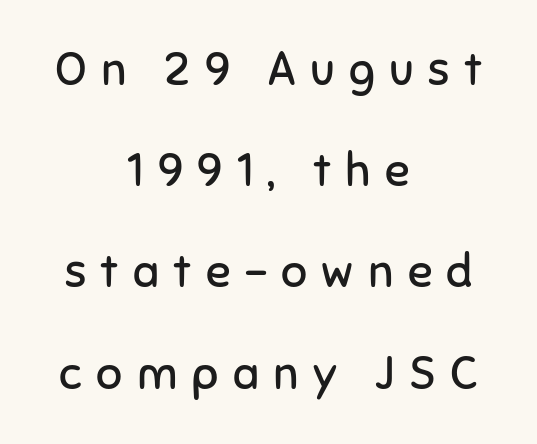
Q: Is the text bold? A: No.
Q: Is the text italic (slanted)? A: No, it is upright.
Q: Is the typeface a serif or a sans-serif typeface? A: Sans-serif.
Q: Is the text underlined? A: No.
Q: How is the paragraph aligned? A: Centered.
Q: Is the spacing between letters normal or unusually wide? A: Unusually wide.
Q: Is the spacing between lines tight, normal or loose? A: Loose.
Q: Width (condensed, normal, or wide)? A: Normal.
Q: Stroke contrast? A: Low.
Q: x-height? A: Medium.
Q: Monospaced? A: No.
